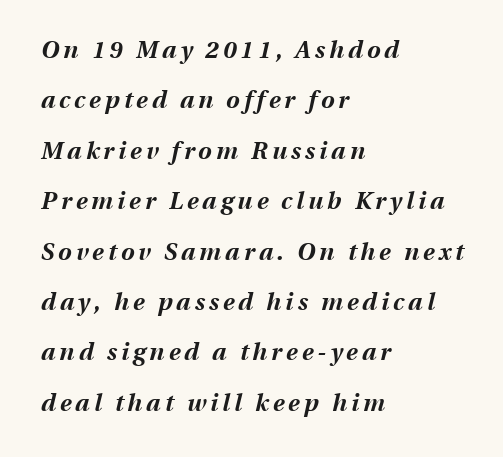
Q: Is the text bold? A: Yes.
Q: Is the text italic (slanted)? A: Yes, it leans right by about 13 degrees.
Q: Is the text underlined? A: No.
Q: How is the paragraph aligned? A: Left-aligned.
Q: Is the spacing between lines tight, normal or loose? A: Loose.
